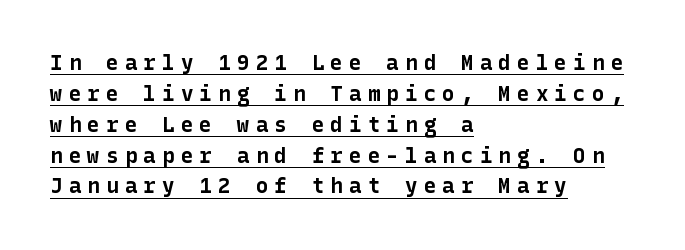
Q: Is the text bold? A: Yes.
Q: Is the text italic (slanted)? A: No, it is upright.
Q: Is the text underlined? A: Yes.
Q: How is the paragraph aligned? A: Left-aligned.
Q: Is the spacing between letters normal or unusually wide? A: Unusually wide.
Q: Is the spacing between lines tight, normal or loose? A: Normal.
